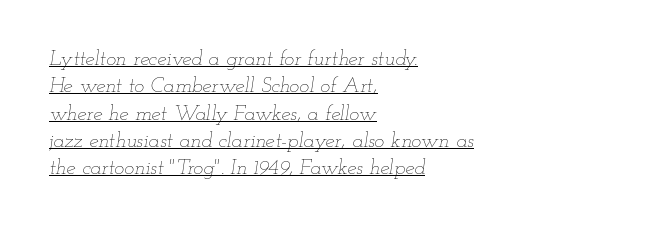
{"italic": "yes", "lean": "right", "slant_degrees": 12, "bold": "no", "underline": "yes", "align": "left", "line_spacing": "normal", "line_spacing_ratio": 1.3, "letter_spacing": "normal", "letter_spacing_em": 0.0, "glyph_px": 21}
